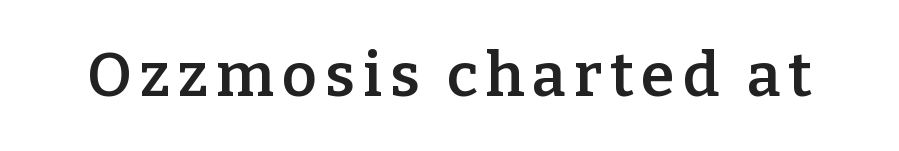
Q: Is the text bold? A: Semi-bold.
Q: Is the text italic (slanted)? A: No, it is upright.
Q: Is the typeface a serif or a sans-serif typeface? A: Serif.
Q: Is the text underlined? A: No.
Q: Width (condensed, normal, or wide)? A: Normal.
Q: Stroke contrast? A: Low.
Q: x-height? A: Medium.
Q: Monospaced? A: No.
